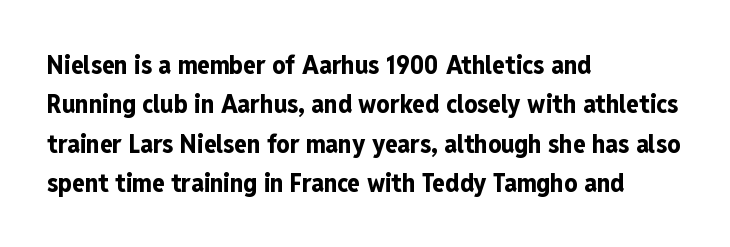
Q: Is the text bold? A: Yes.
Q: Is the text italic (slanted)? A: No, it is upright.
Q: Is the text underlined? A: No.
Q: How is the paragraph aligned? A: Left-aligned.
Q: Is the spacing between letters normal or unusually wide? A: Normal.
Q: Is the spacing between lines tight, normal or loose? A: Normal.
